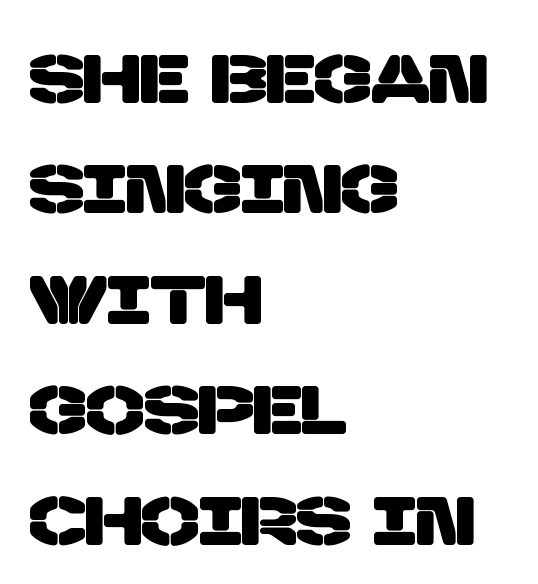
Rule under the text: the space is simply empty. The passage shown is typed in a proportional face where columns would drift. How would I describe the line gaps? Plain and ordinary. In terms of letterspacing, this is plain default setting. Grotesque or geometric, the face here clearly has no serifs. Typeset ragged right — the left edge is the straight one.
